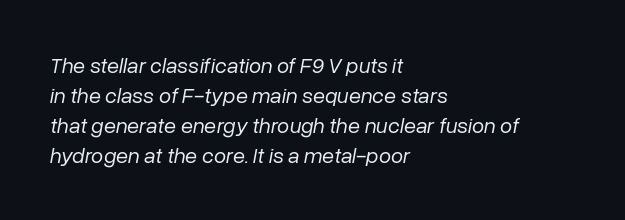
Does extra space separate the letters? No, they use regular spacing. These lines were composed using italics. Summary of vertical rhythm: regular, with standard interline spacing. The rag falls on the right side of this text block. Weight: not bold — regular or lighter.
